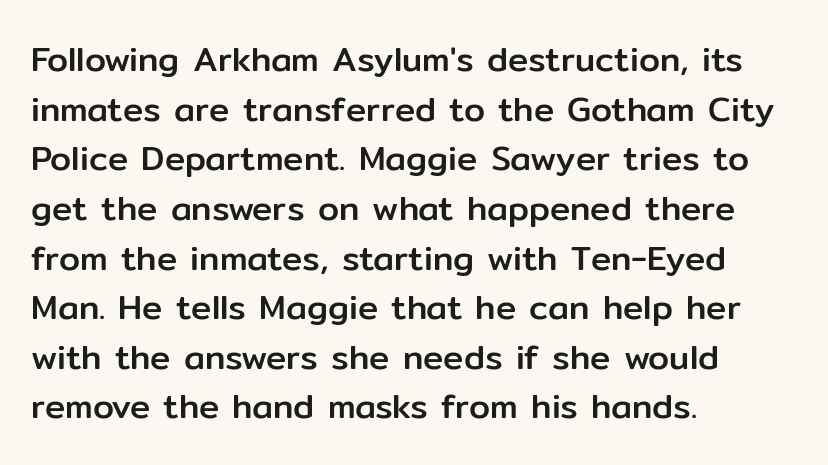
Regular leading. The type sits square on the baseline with zero lean. Check under the words: just untouched page. These lines keep a tight, regular rhythm from letter to letter.
